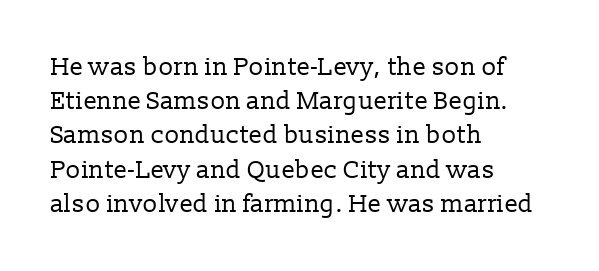
The image shows 25 px text type, upright; set left-aligned, normal line spacing (1.37x), normal letter spacing, not underlined.
